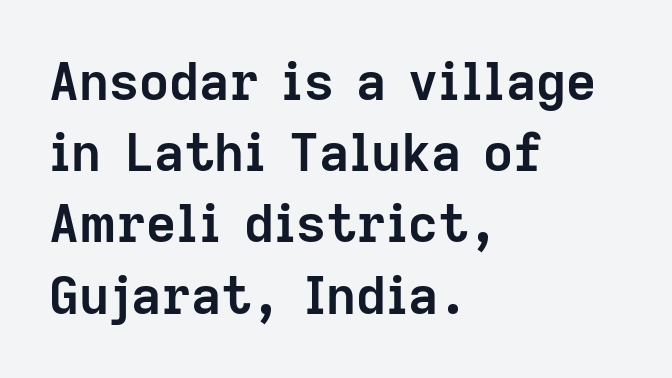
Q: Is the text bold? A: Yes.
Q: Is the text italic (slanted)? A: No, it is upright.
Q: Is the typeface a serif or a sans-serif typeface? A: Sans-serif.
Q: Is the text underlined? A: No.
Q: How is the paragraph aligned? A: Left-aligned.
Q: Is the spacing between letters normal or unusually wide? A: Normal.
Q: Is the spacing between lines tight, normal or loose? A: Normal.
Q: Width (condensed, normal, or wide)? A: Normal.
Q: Stroke contrast? A: Low.
Q: x-height? A: Medium.
Q: Monospaced? A: No.
